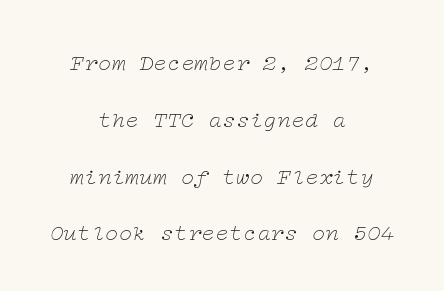
Q: Is the text bold? A: No.
Q: Is the text italic (slanted)? A: Yes, it leans right by about 12 degrees.
Q: Is the text underlined? A: No.
Q: How is the paragraph aligned? A: Centered.
Q: Is the spacing between letters normal or unusually wide? A: Normal.
Q: Is the spacing between lines tight, normal or loose? A: Loose.
